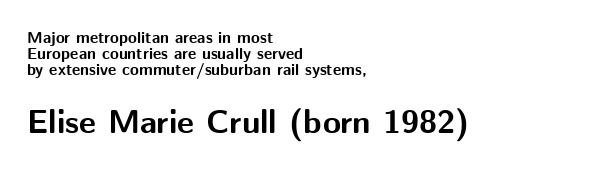
Words appear dense and cohesive because spacing is normal. Posture: upright roman. The ragged edge is on the right, which tells us the setting is flush left. Each new line begins almost immediately beneath the previous one. The lower block of text is set noticeably larger than the block above it. Descenders are the only things crossing below the line.
